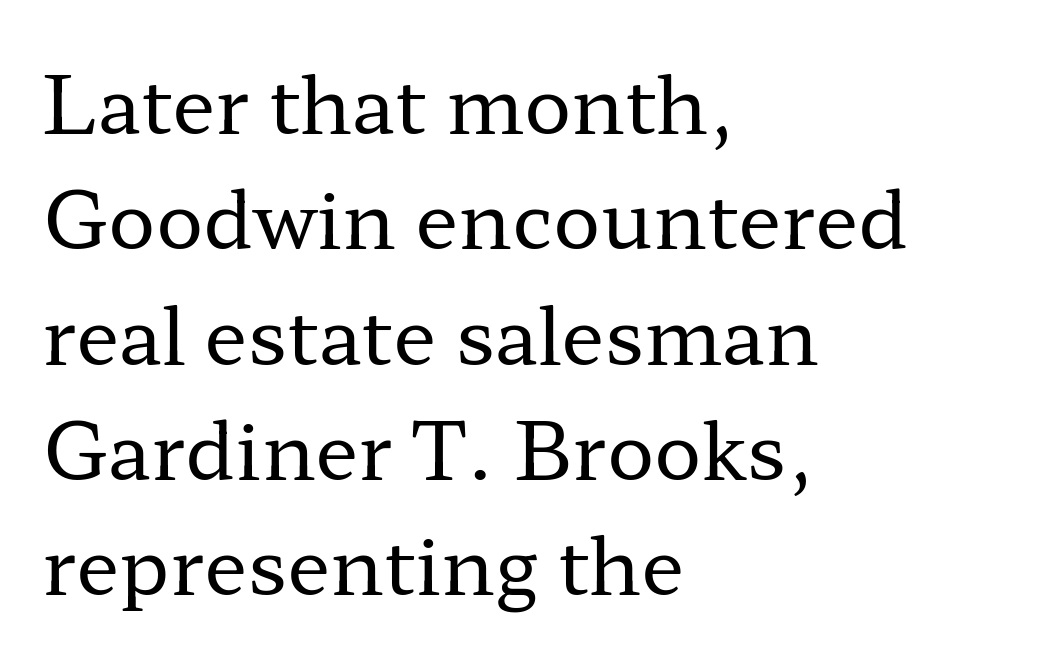
{"serif": "yes", "italic": "no", "bold": "no", "weight": "regular", "width": "wide", "stroke_contrast": "low", "x_height": "medium", "monospaced": "no", "underline": "no", "align": "left", "line_spacing": "normal", "line_spacing_ratio": 1.46, "letter_spacing": "normal", "letter_spacing_em": 0.0, "glyph_px": 79}
